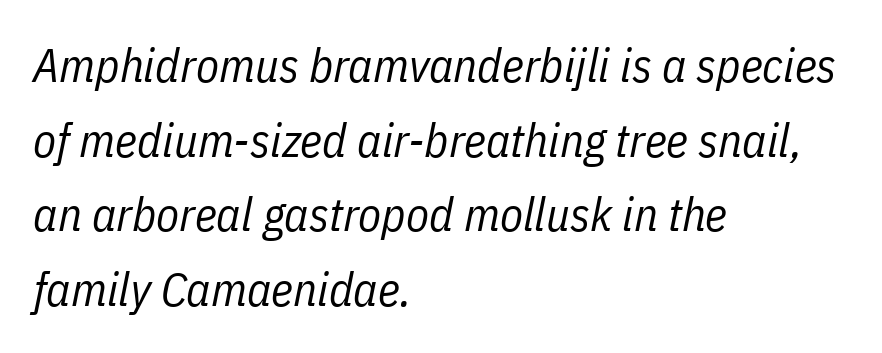
The image shows 47 px regular-weight, condensed type, italic (leaning right); set left-aligned, normal line spacing (1.59x), normal letter spacing, not underlined; low stroke contrast and a medium x-height.
